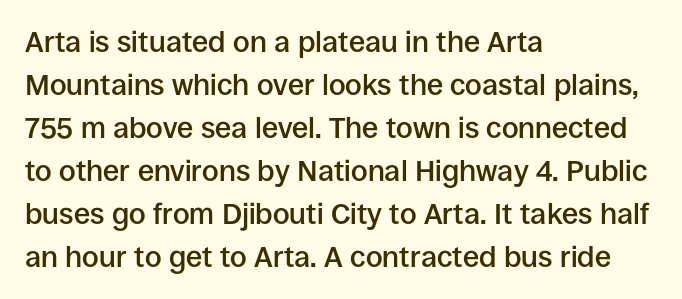
Q: Is the text bold? A: Semi-bold.
Q: Is the text italic (slanted)? A: No, it is upright.
Q: Is the typeface a serif or a sans-serif typeface? A: Sans-serif.
Q: Is the text underlined? A: No.
Q: How is the paragraph aligned? A: Left-aligned.
Q: Is the spacing between letters normal or unusually wide? A: Normal.
Q: Is the spacing between lines tight, normal or loose? A: Normal.
Q: Width (condensed, normal, or wide)? A: Normal.
Q: Stroke contrast? A: Low.
Q: x-height? A: Large.
Q: Monospaced? A: No.
